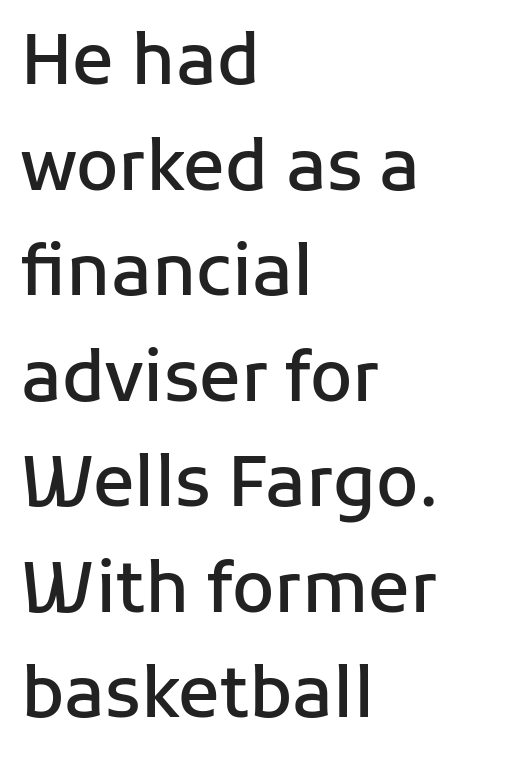
{"serif": "no", "italic": "no", "bold": "semi", "weight": "semibold", "width": "normal", "stroke_contrast": "low", "x_height": "medium", "monospaced": "no", "underline": "no", "align": "left", "line_spacing": "normal", "line_spacing_ratio": 1.53, "letter_spacing": "normal", "letter_spacing_em": 0.0, "glyph_px": 69}
